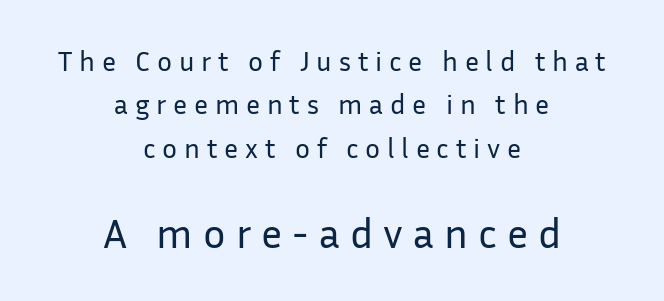
The image shows 42 px regular-weight sans-serif type, upright; set centered, normal line spacing (1.55x), unusually wide letter spacing (+0.24 em), not underlined; the second (bottom) block is 1.5x larger; low stroke contrast and a medium x-height.
